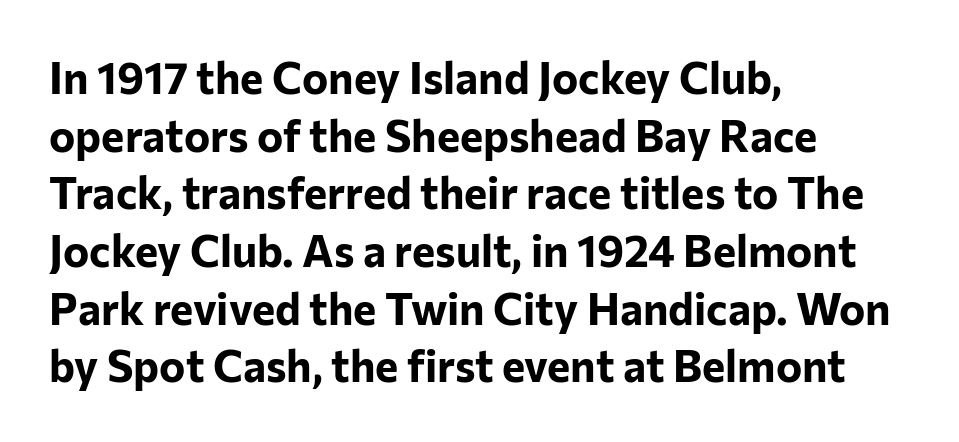
Q: Is the text bold? A: Yes.
Q: Is the text italic (slanted)? A: No, it is upright.
Q: Is the typeface a serif or a sans-serif typeface? A: Sans-serif.
Q: Is the text underlined? A: No.
Q: How is the paragraph aligned? A: Left-aligned.
Q: Is the spacing between letters normal or unusually wide? A: Normal.
Q: Is the spacing between lines tight, normal or loose? A: Normal.
Q: Width (condensed, normal, or wide)? A: Normal.
Q: Stroke contrast? A: Low.
Q: x-height? A: Medium.
Q: Monospaced? A: No.
